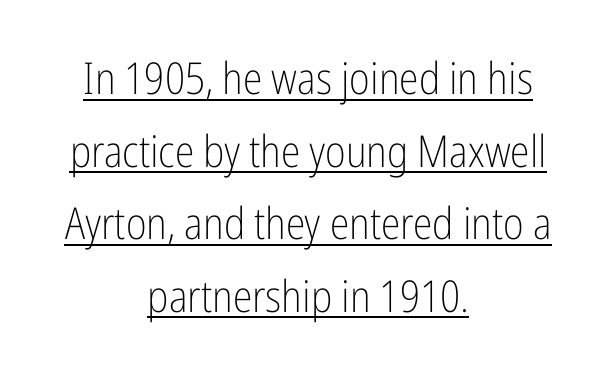
{"serif": "no", "italic": "no", "bold": "no", "weight": "light", "width": "condensed", "stroke_contrast": "low", "x_height": "medium", "monospaced": "no", "underline": "yes", "align": "center", "line_spacing": "normal", "line_spacing_ratio": 1.65, "letter_spacing": "normal", "letter_spacing_em": 0.0, "glyph_px": 44}
